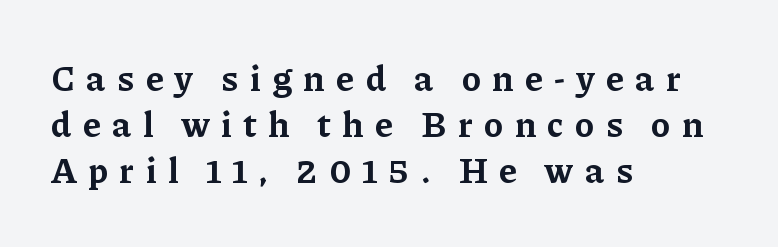
{"serif": "yes", "italic": "no", "bold": "yes", "weight": "bold", "width": "normal", "stroke_contrast": "low", "x_height": "medium", "monospaced": "no", "underline": "no", "align": "left", "line_spacing": "normal", "line_spacing_ratio": 1.28, "letter_spacing": "wide", "letter_spacing_em": 0.32, "glyph_px": 36}
